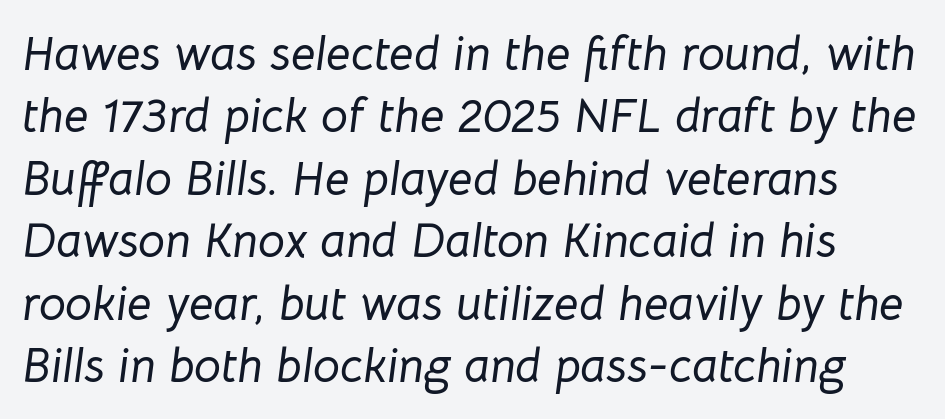
The gaps between neighbouring characters are ordinary and unremarkable. Spacing verdict: proportional, widths tailored to each character. This is oblique type, the kind used for emphasis or titles. The baseline area is clear. Normally led — the rows are evenly, conventionally spaced.
